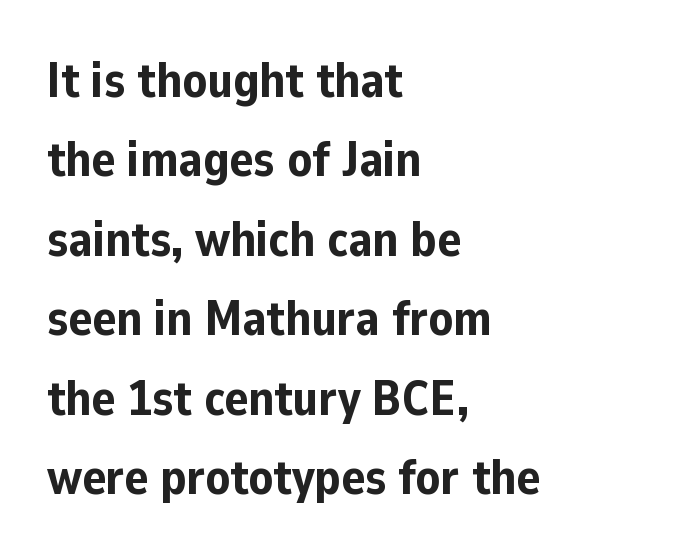
Q: Is the text bold? A: Yes.
Q: Is the text italic (slanted)? A: No, it is upright.
Q: Is the typeface a serif or a sans-serif typeface? A: Sans-serif.
Q: Is the text underlined? A: No.
Q: How is the paragraph aligned? A: Left-aligned.
Q: Is the spacing between letters normal or unusually wide? A: Normal.
Q: Is the spacing between lines tight, normal or loose? A: Normal.
Q: Width (condensed, normal, or wide)? A: Normal.
Q: Stroke contrast? A: Low.
Q: x-height? A: Medium.
Q: Monospaced? A: No.
